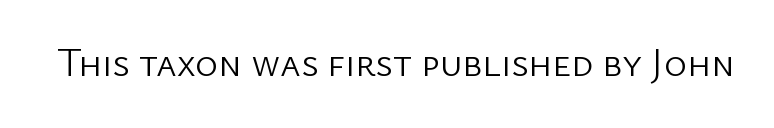
The image shows 39 px light sans-serif type, upright; set normal letter spacing, not underlined; low stroke contrast and a medium x-height.
